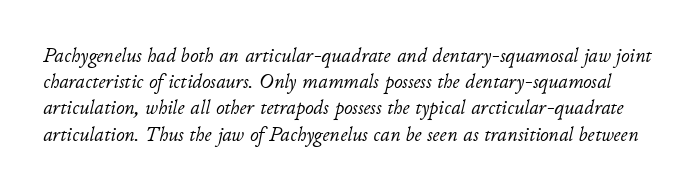
The image shows 21 px text type, italic (leaning right); set normal line spacing (1.25x), normal letter spacing, not underlined.
